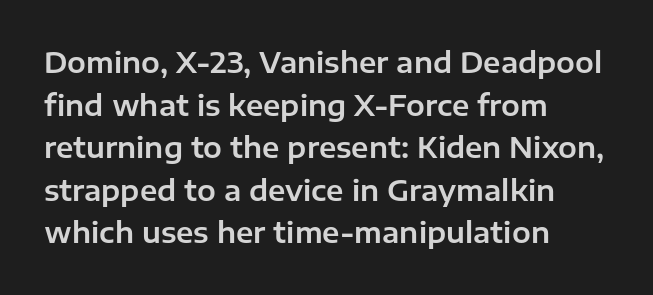
The image shows 28 px sans-serif type, upright; set left-aligned, normal line spacing (1.52x), normal letter spacing, not underlined; low stroke contrast and a medium x-height.
